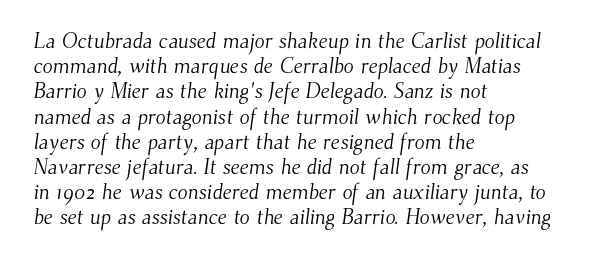
The image shows 21 px text type; set left-aligned, line spacing 1.2x, normal letter spacing, not underlined.
